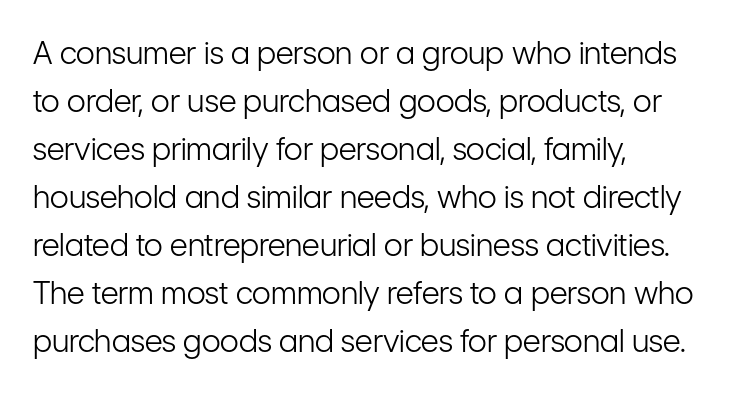
The image shows 31 px light, condensed sans-serif type, upright; set left-aligned, normal line spacing (1.55x), normal letter spacing, not underlined; low stroke contrast and a medium x-height.
